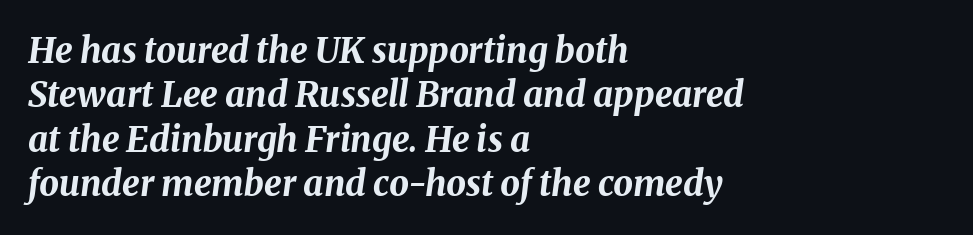
The image shows 35 px bold type, italic (leaning right); set left-aligned, normal line spacing (1.27x), normal letter spacing, not underlined; medium stroke contrast and a medium x-height.
